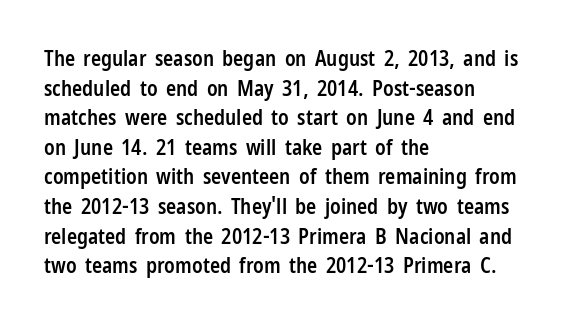
Q: Is the text bold? A: Semi-bold.
Q: Is the text italic (slanted)? A: No, it is upright.
Q: Is the text underlined? A: No.
Q: How is the paragraph aligned? A: Left-aligned.
Q: Is the spacing between letters normal or unusually wide? A: Normal.
Q: Is the spacing between lines tight, normal or loose? A: Normal.
